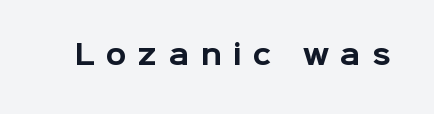
The image shows 27 px bold type, upright; set unusually wide letter spacing (+0.42 em), not underlined.
